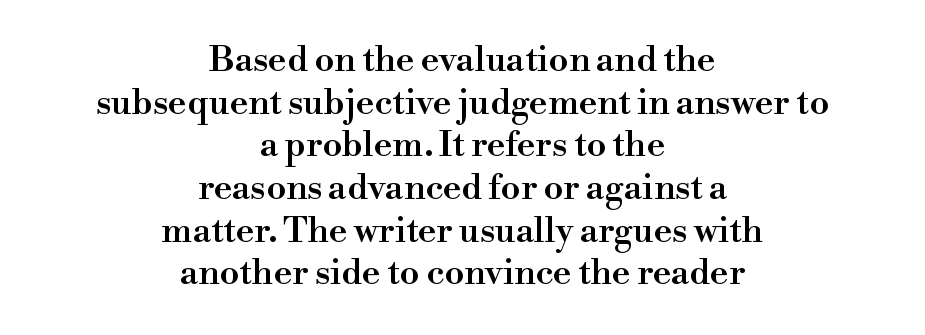
The characters display serif detailing at their extremities. The typesetter chose a symmetrical, centered arrangement here. Weight: semibold (demi). Ordinary non-slanted type is in use.
